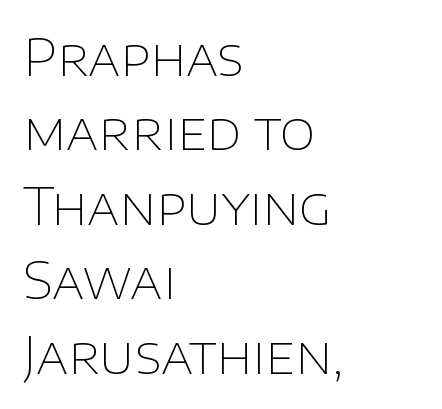
This reads as an unemphasized weight, regular at the heaviest. Short note: letters normally spaced. Unlike italic type, these characters show no tilt at all. The characters display no serif detailing; their extremities are plain.
